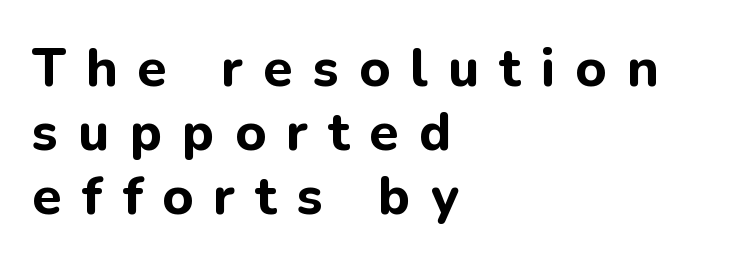
Q: Is the text bold? A: Yes.
Q: Is the text italic (slanted)? A: No, it is upright.
Q: Is the typeface a serif or a sans-serif typeface? A: Sans-serif.
Q: Is the text underlined? A: No.
Q: How is the paragraph aligned? A: Left-aligned.
Q: Is the spacing between letters normal or unusually wide? A: Unusually wide.
Q: Width (condensed, normal, or wide)? A: Normal.
Q: Stroke contrast? A: Low.
Q: x-height? A: Medium.
Q: Monospaced? A: No.
